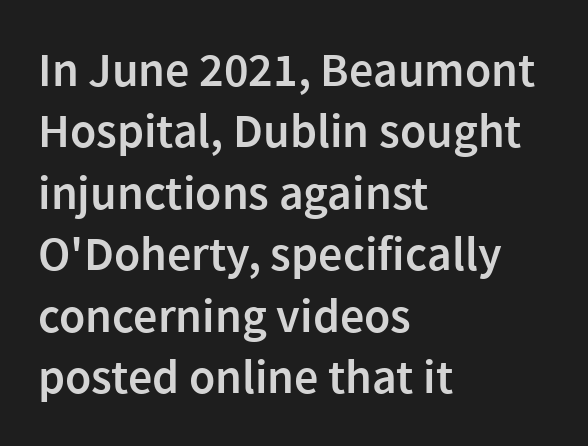
The passage shown is not underscored anywhere. Does the type have serifs? No, each stem ends abruptly. Think of a printed novel: that variable character pitch is what you see here. The line texture is even and compact thanks to regular tracking.
